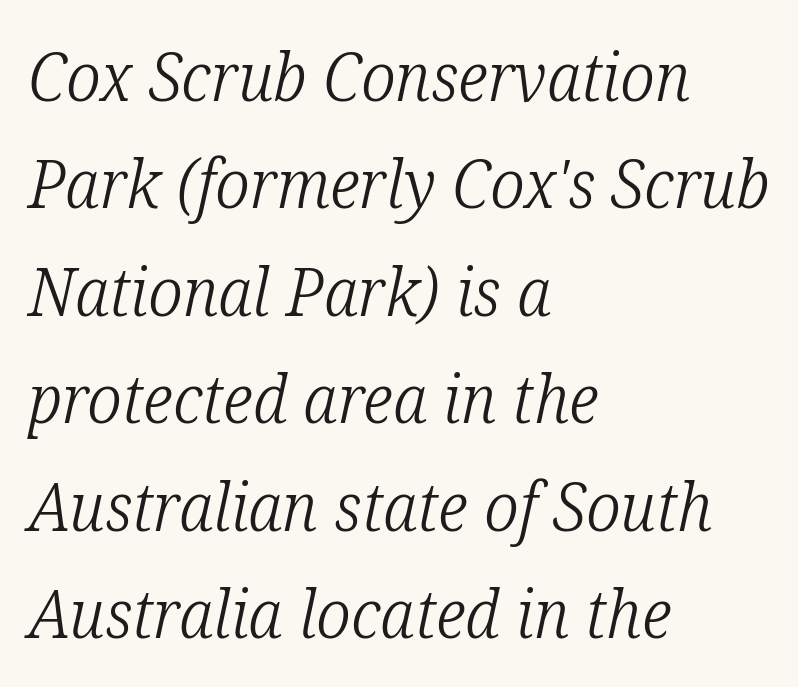
Descender tails drop into unmarked territory. Italic: yes, the glyphs are oblique. The typeface chosen for these lines features serifs. How would I describe the line gaps? Plain and ordinary. Short and long lines alike share a common starting point at left. The rendering uses natural spacing where letterforms have individual widths.
